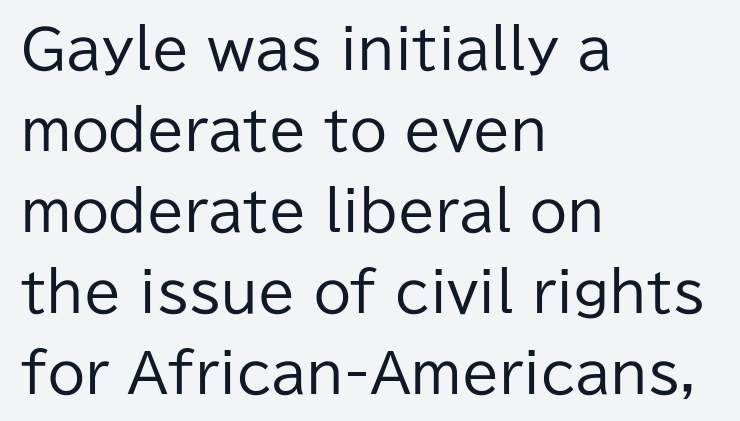
{"serif": "no", "italic": "no", "bold": "no", "weight": "regular", "width": "normal", "stroke_contrast": "low", "x_height": "medium", "monospaced": "no", "underline": "no", "align": "left", "line_spacing": "normal", "line_spacing_ratio": 1.5, "letter_spacing": "normal", "letter_spacing_em": 0.0, "glyph_px": 54}
